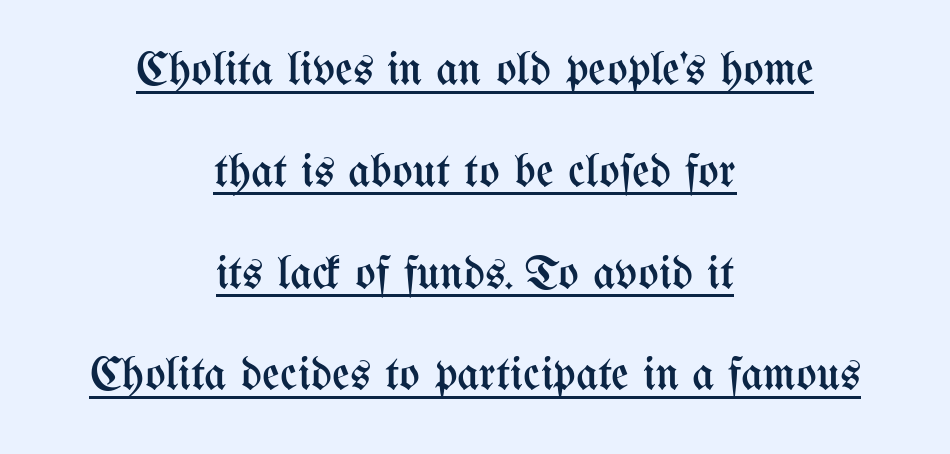
The image shows 48 px regular-weight, condensed type, upright; set centered, loose line spacing (2.12x), normal letter spacing, underlined; medium stroke contrast and a medium x-height.
